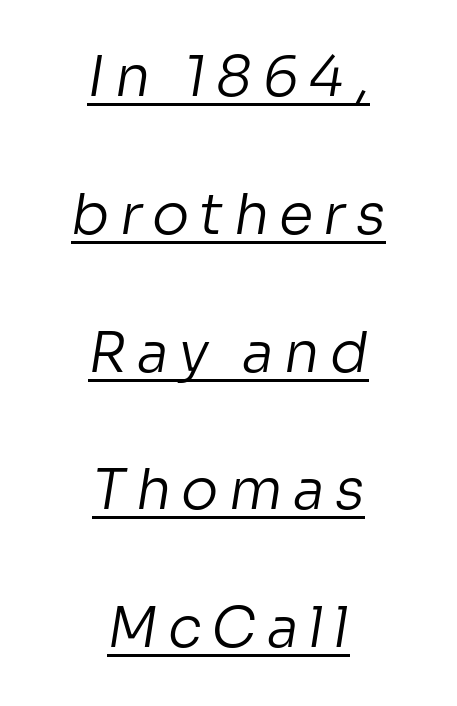
{"serif": "no", "bold": "no", "weight": "regular", "width": "normal", "stroke_contrast": "low", "x_height": "medium", "monospaced": "no", "underline": "yes", "align": "center", "line_spacing": "loose", "line_spacing_ratio": 2.46, "glyph_px": 56}
